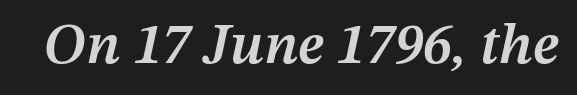
{"italic": "yes", "lean": "right", "slant_degrees": 12, "bold": "semi", "weight": "semibold", "width": "normal", "stroke_contrast": "medium", "x_height": "medium", "monospaced": "no", "underline": "no", "letter_spacing": "normal", "letter_spacing_em": 0.0, "glyph_px": 58}
